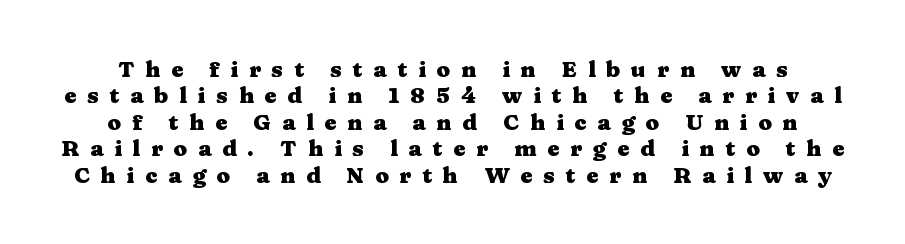
Honestly, there is no underline to notice here at all. In terms of letterspacing, this is a distinctly airy, spread setting. You'd pick this weight for a headline — it's a proper bold. Tall strokes in this sample are plumb rather than angled.
